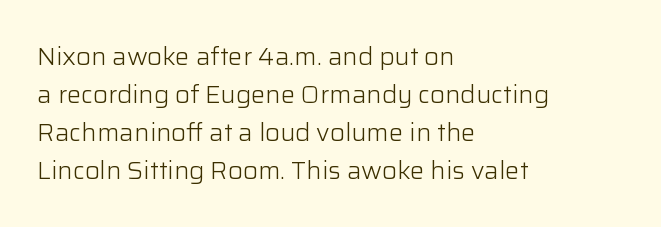
The image shows 24 px text type, upright; set left-aligned, normal line spacing (1.58x), normal letter spacing, not underlined.
